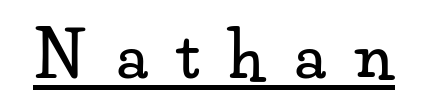
Q: Is the text italic (slanted)? A: No, it is upright.
Q: Is the typeface a serif or a sans-serif typeface? A: Serif.
Q: Is the text underlined? A: Yes.
Q: Is the spacing between letters normal or unusually wide? A: Unusually wide.
Q: Width (condensed, normal, or wide)? A: Wide.
Q: Stroke contrast? A: Low.
Q: x-height? A: Small.
Q: Monospaced? A: No.
